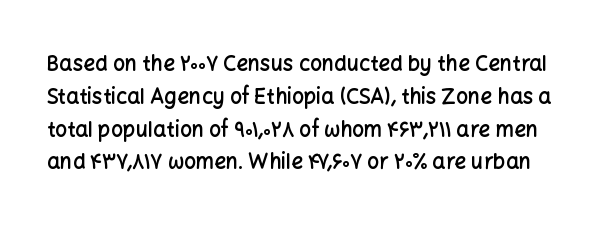
Q: Is the text bold? A: Semi-bold.
Q: Is the text italic (slanted)? A: No, it is upright.
Q: Is the text underlined? A: No.
Q: Is the spacing between letters normal or unusually wide? A: Normal.
Q: Is the spacing between lines tight, normal or loose? A: Normal.
